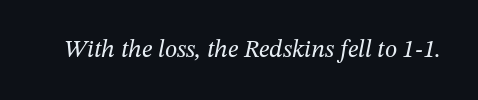
A quiet, ordinary-to-light weight characterises the typeface. A typesetter would call this zero additional tracking. The typography opts for an oblique posture over an upright one. Beneath every word, the page is bare.
